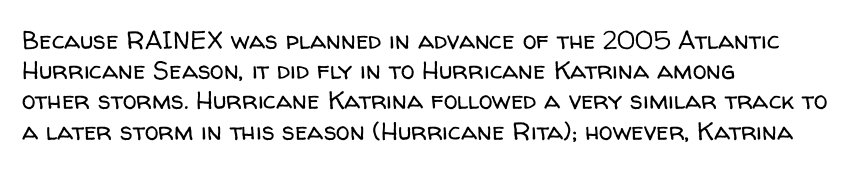
Q: Is the text bold? A: No.
Q: Is the text italic (slanted)? A: No, it is upright.
Q: Is the text underlined? A: No.
Q: How is the paragraph aligned? A: Left-aligned.
Q: Is the spacing between letters normal or unusually wide? A: Normal.
